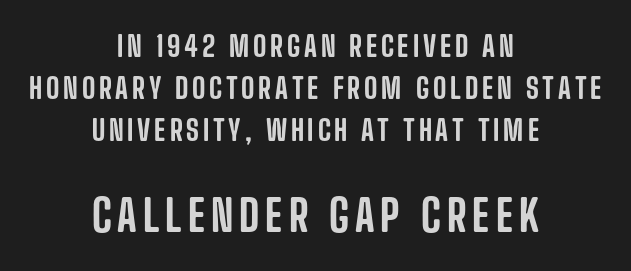
The image shows 44 px condensed sans-serif type, upright; set centered, normal line spacing (1.44x), not underlined; the second (bottom) block is 1.52x larger; low stroke contrast and a large x-height.
